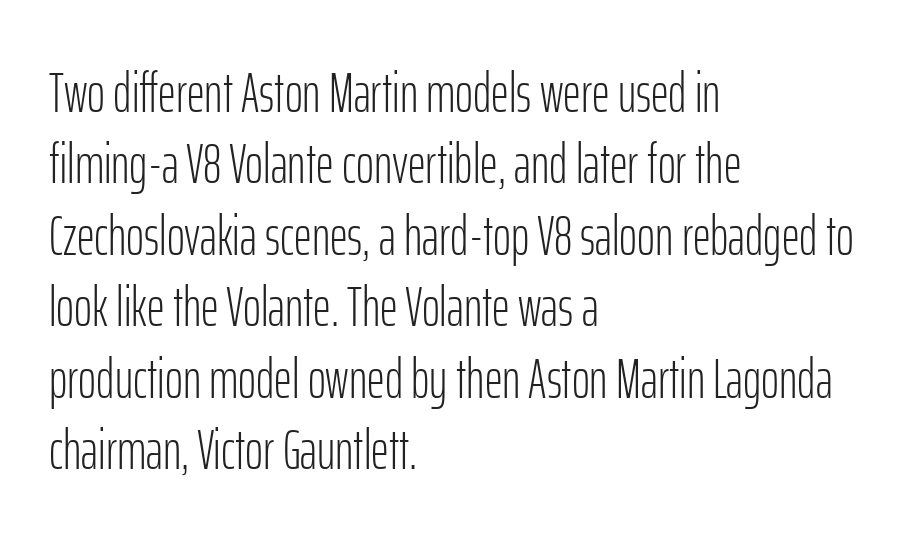
The image shows 55 px light, condensed sans-serif type, upright; set left-aligned, normal line spacing (1.3x), normal letter spacing, not underlined; low stroke contrast and a medium x-height.
